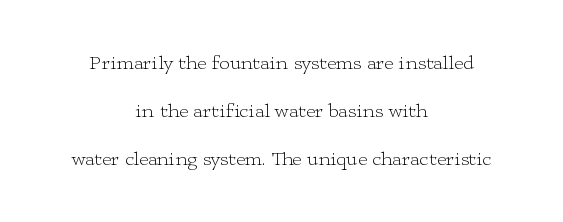
{"italic": "no", "bold": "no", "underline": "no", "align": "center", "line_spacing": "loose", "line_spacing_ratio": 2.39, "letter_spacing": "normal", "letter_spacing_em": 0.0, "glyph_px": 20}
